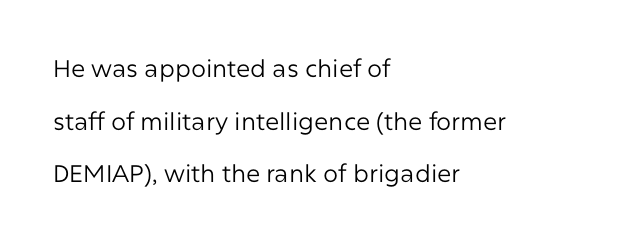
Q: Is the text bold? A: No.
Q: Is the text italic (slanted)? A: No, it is upright.
Q: Is the text underlined? A: No.
Q: How is the paragraph aligned? A: Left-aligned.
Q: Is the spacing between letters normal or unusually wide? A: Normal.
Q: Is the spacing between lines tight, normal or loose? A: Loose.
